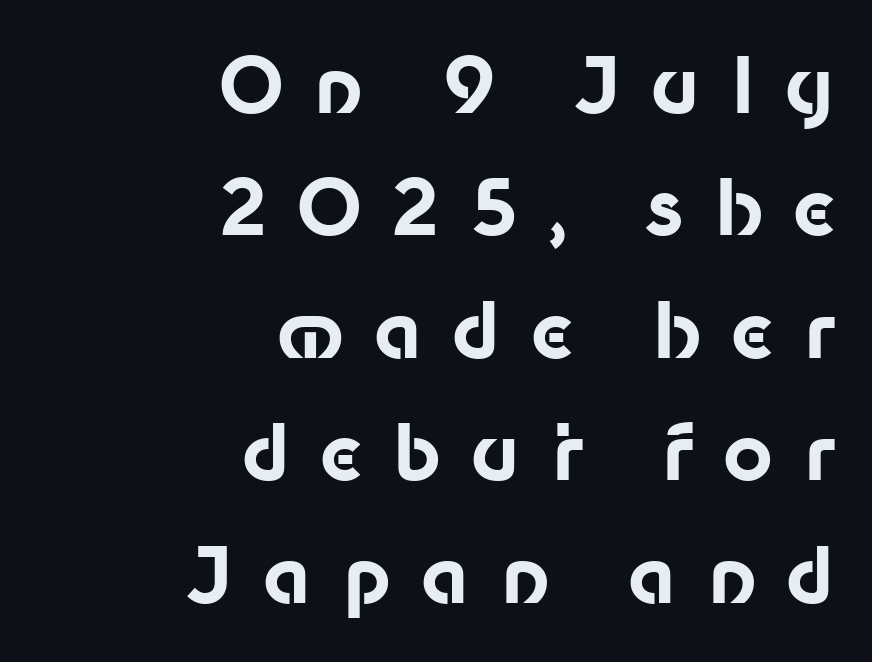
Q: Is the text bold? A: Yes.
Q: Is the text italic (slanted)? A: No, it is upright.
Q: Is the typeface a serif or a sans-serif typeface? A: Sans-serif.
Q: Is the text underlined? A: No.
Q: How is the paragraph aligned? A: Right-aligned.
Q: Is the spacing between letters normal or unusually wide? A: Unusually wide.
Q: Is the spacing between lines tight, normal or loose? A: Normal.
Q: Width (condensed, normal, or wide)? A: Normal.
Q: Stroke contrast? A: Low.
Q: x-height? A: Medium.
Q: Monospaced? A: No.
